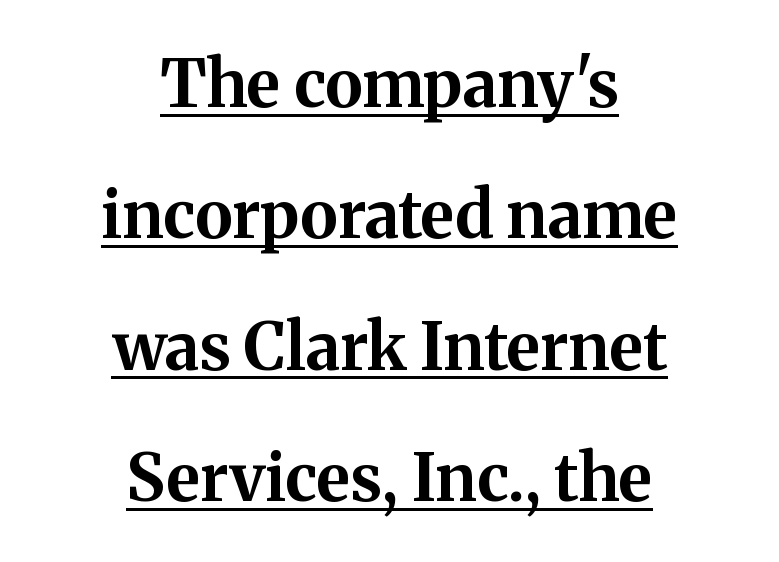
The image shows 65 px bold serif type, upright; set centered, loose line spacing (2.02x), normal letter spacing, underlined; medium stroke contrast and a medium x-height.
